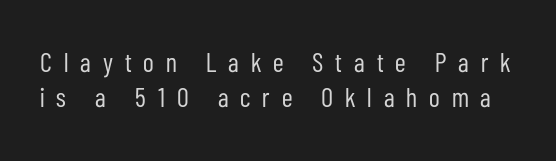
{"italic": "no", "bold": "no", "underline": "no", "line_spacing": "normal", "line_spacing_ratio": 1.3, "letter_spacing": "wide", "letter_spacing_em": 0.44, "glyph_px": 27}
